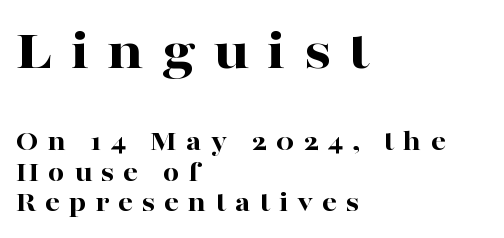
Reading down the block, your eye returns to a fixed left position each line. Rows of type sit shoulder to shoulder in the vertical direction. The font family rendered here belongs to the serif group. Designer's note — italics off, roman on. The letters are spread apart with noticeably loose tracking. Character widths vary here, with narrow letters taking less room than wide ones.
